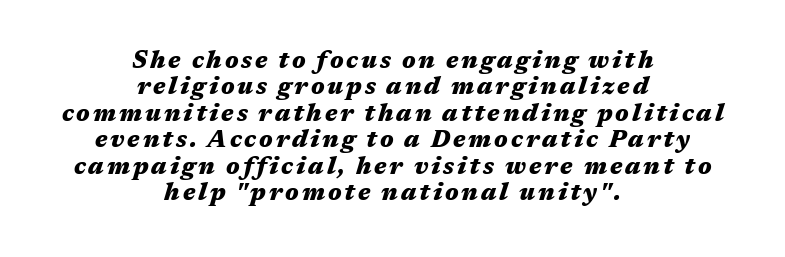
Q: Is the text bold? A: Yes.
Q: Is the text italic (slanted)? A: Yes, it leans right by about 17 degrees.
Q: Is the text underlined? A: No.
Q: How is the paragraph aligned? A: Centered.
Q: Is the spacing between lines tight, normal or loose? A: Tight.
